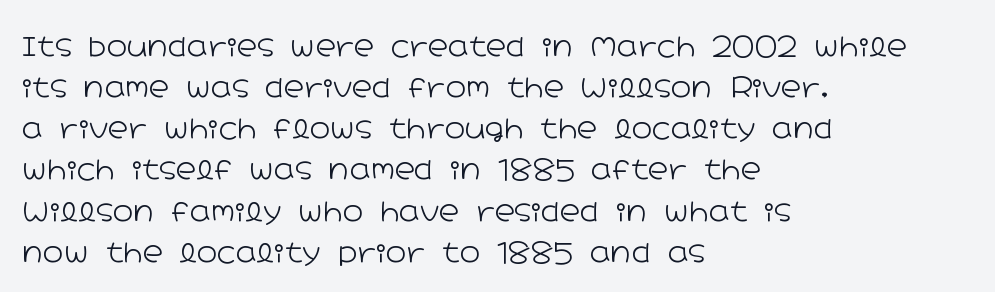
Q: Is the text bold? A: No.
Q: Is the text italic (slanted)? A: No, it is upright.
Q: Is the typeface a serif or a sans-serif typeface? A: Sans-serif.
Q: Is the text underlined? A: No.
Q: How is the paragraph aligned? A: Left-aligned.
Q: Is the spacing between letters normal or unusually wide? A: Normal.
Q: Is the spacing between lines tight, normal or loose? A: Normal.
Q: Width (condensed, normal, or wide)? A: Wide.
Q: Stroke contrast? A: Low.
Q: x-height? A: Medium.
Q: Monospaced? A: No.
